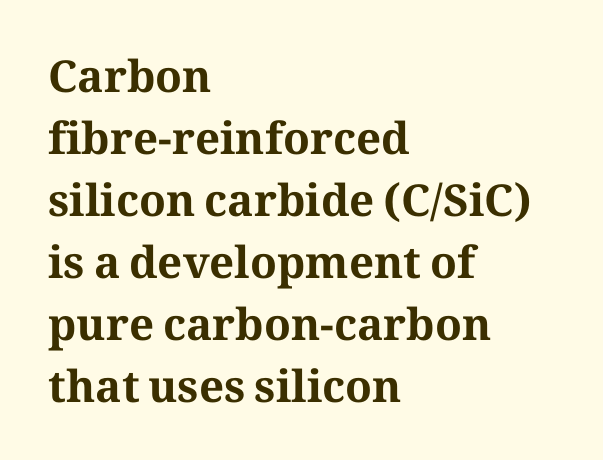
{"serif": "yes", "italic": "no", "bold": "yes", "weight": "bold", "width": "normal", "stroke_contrast": "medium", "x_height": "medium", "monospaced": "no", "underline": "no", "align": "left", "line_spacing": "normal", "line_spacing_ratio": 1.41, "letter_spacing": "normal", "letter_spacing_em": 0.0, "glyph_px": 44}
